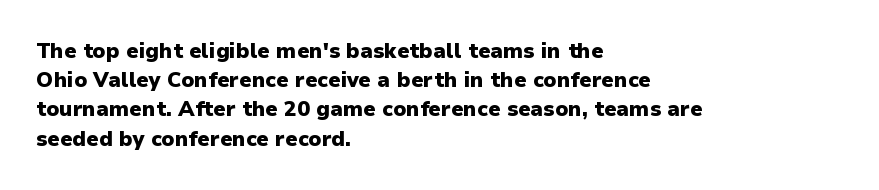
Q: Is the text bold? A: Yes.
Q: Is the text italic (slanted)? A: No, it is upright.
Q: Is the text underlined? A: No.
Q: How is the paragraph aligned? A: Left-aligned.
Q: Is the spacing between letters normal or unusually wide? A: Normal.
Q: Is the spacing between lines tight, normal or loose? A: Normal.
